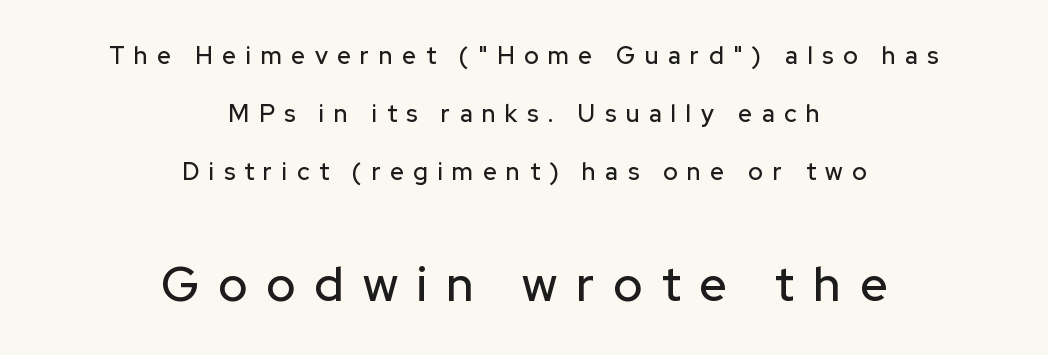
The image shows 48 px sans-serif type, upright; set centered, loose line spacing (2.42x), unusually wide letter spacing (+0.4 em), not underlined; the second (bottom) block is 2.0x larger; low stroke contrast and a medium x-height.
